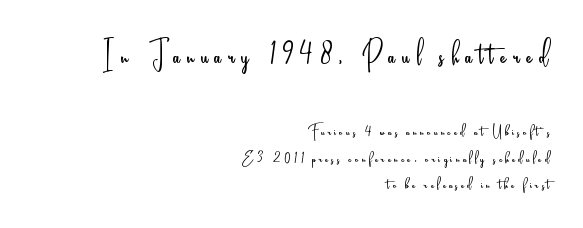
The compositor pushed each line to the right boundary. Do the characters align in a grid? No, the font is proportional. The designer left line spacing at the default. Think standard paragraph weight, or any step lighter than that.
